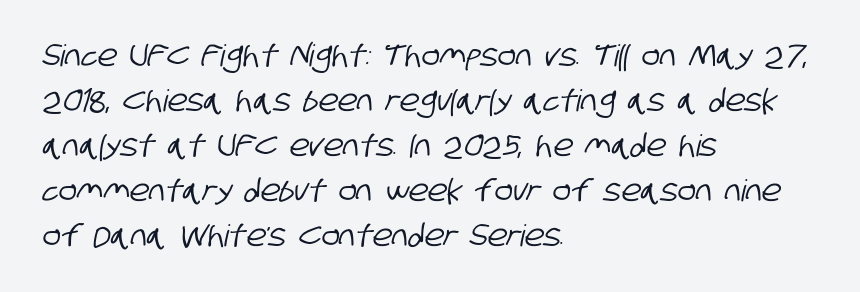
The image shows 30 px condensed sans-serif type; set left-aligned, normal line spacing (1.5x), normal letter spacing, not underlined; low stroke contrast and a large x-height.
